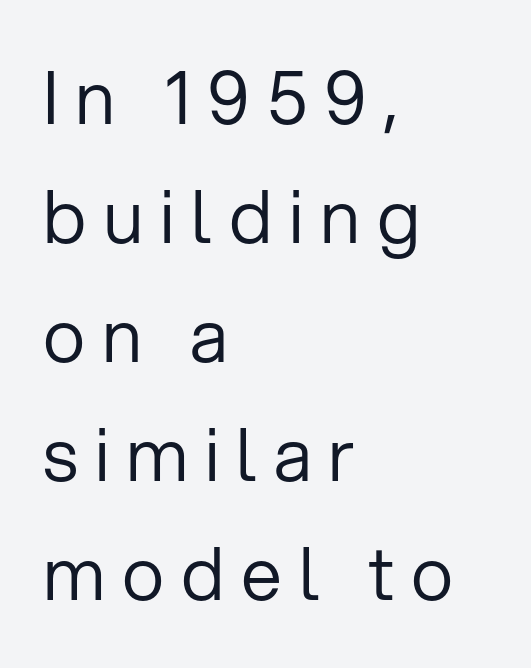
Q: Is the text bold? A: No.
Q: Is the text italic (slanted)? A: No, it is upright.
Q: Is the typeface a serif or a sans-serif typeface? A: Sans-serif.
Q: Is the text underlined? A: No.
Q: How is the paragraph aligned? A: Left-aligned.
Q: Is the spacing between letters normal or unusually wide? A: Unusually wide.
Q: Is the spacing between lines tight, normal or loose? A: Normal.
Q: Width (condensed, normal, or wide)? A: Normal.
Q: Stroke contrast? A: Low.
Q: x-height? A: Medium.
Q: Monospaced? A: No.
